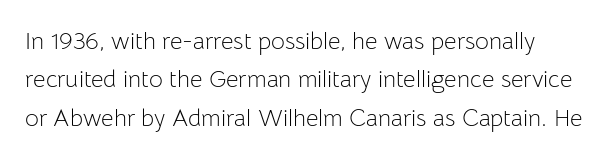
Q: Is the text bold? A: No.
Q: Is the text italic (slanted)? A: No, it is upright.
Q: Is the text underlined? A: No.
Q: Is the spacing between letters normal or unusually wide? A: Normal.
Q: Is the spacing between lines tight, normal or loose? A: Normal.
